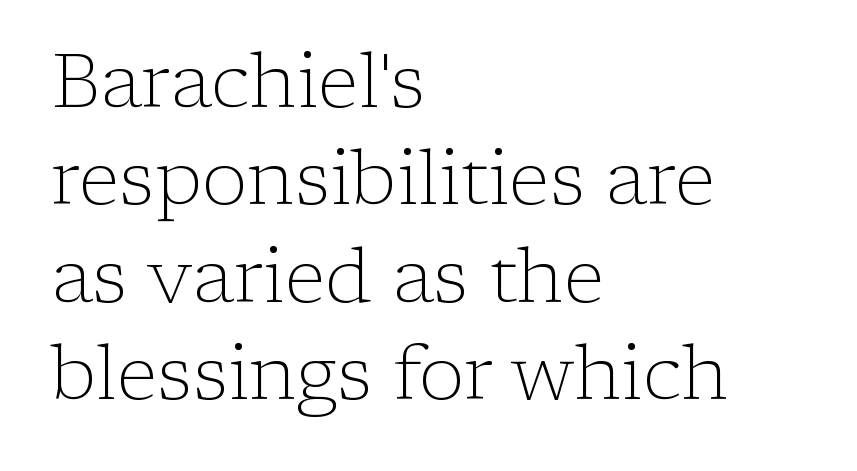
The image shows 76 px light serif type, upright; set left-aligned, normal line spacing (1.28x), normal letter spacing, not underlined; low stroke contrast and a medium x-height.
